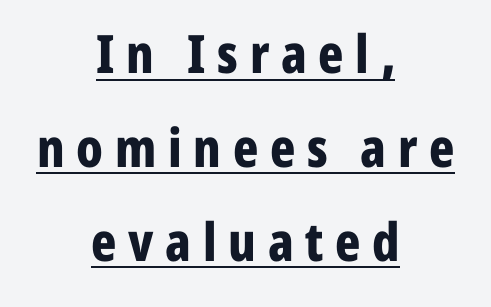
{"serif": "no", "italic": "no", "bold": "yes", "weight": "bold", "width": "condensed", "stroke_contrast": "low", "x_height": "medium", "monospaced": "no", "underline": "yes", "align": "center", "line_spacing_ratio": 1.77, "letter_spacing": "wide", "letter_spacing_em": 0.22, "glyph_px": 53}
